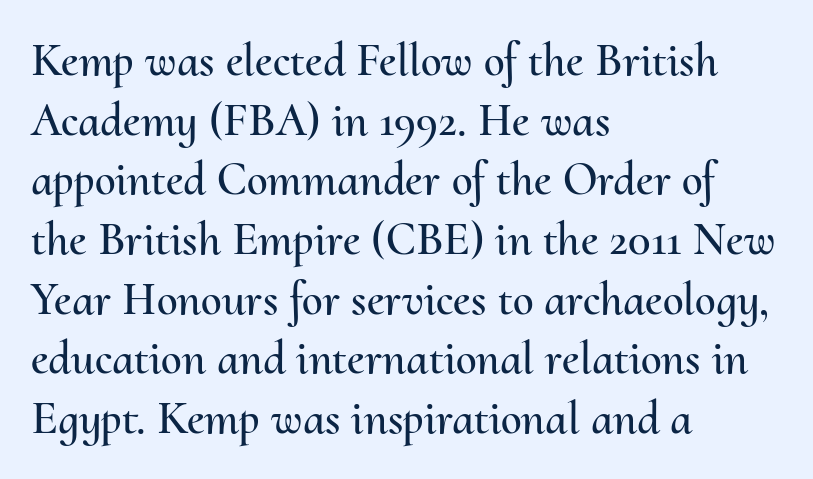
A typesetter would call this proportional, since set widths differ per character. Default kerning and tracking; the words read as compact shapes. Leading: standard. Anything drawn beneath the words? Only blank space. Do the letters lean? They stand straight.
